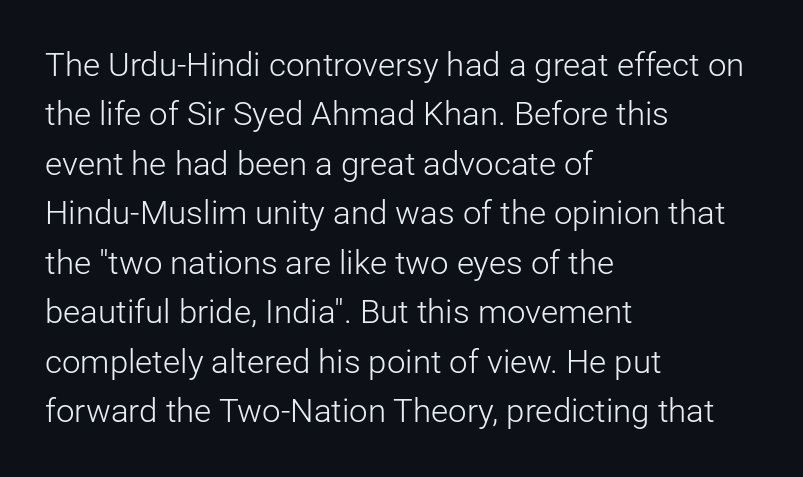
The ragged edge is on the right, which tells us the setting is flush left. Default kerning and tracking; the words read as compact shapes. Is this a sans? Yes — the strokes have no serifs. Vertically, the passage feels balanced, rows spaced as you'd expect.
